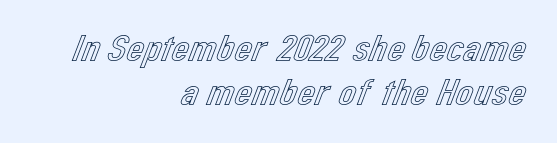
{"width": "normal", "x_height": "medium", "monospaced": "no", "underline": "no", "align": "right", "line_spacing": "tight", "line_spacing_ratio": 1.14, "letter_spacing": "normal", "letter_spacing_em": 0.0, "glyph_px": 39}
